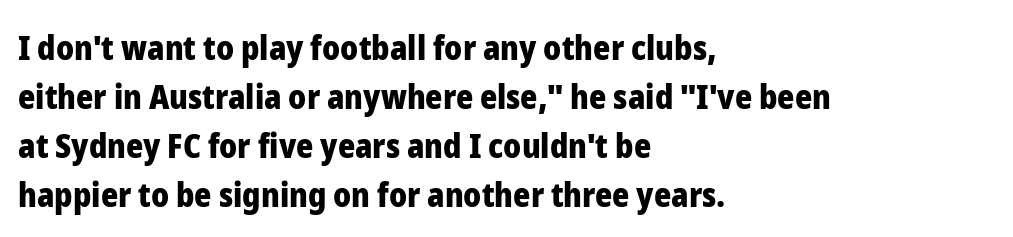
{"serif": "no", "italic": "no", "bold": "yes", "weight": "heavy", "width": "normal", "stroke_contrast": "low", "x_height": "medium", "monospaced": "no", "underline": "no", "align": "left", "line_spacing": "normal", "line_spacing_ratio": 1.48, "letter_spacing": "normal", "letter_spacing_em": 0.0, "glyph_px": 33}
